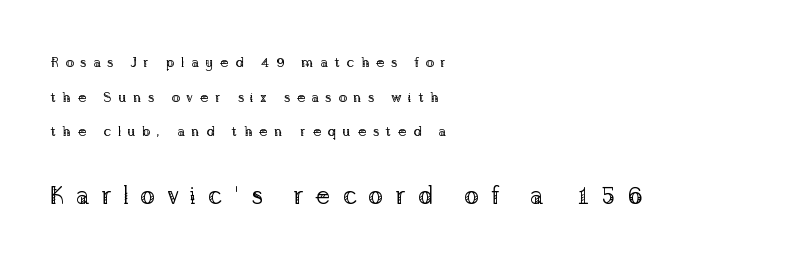
Q: Is the text bold? A: No.
Q: Is the text italic (slanted)? A: No, it is upright.
Q: Is the text underlined? A: No.
Q: How is the paragraph aligned? A: Left-aligned.
Q: Is the spacing between letters normal or unusually wide? A: Unusually wide.
Q: Is the spacing between lines tight, normal or loose? A: Loose.
Q: Which block of text is set in a larger size, the first (top) or the second (bottom)? A: The second (bottom) one.
